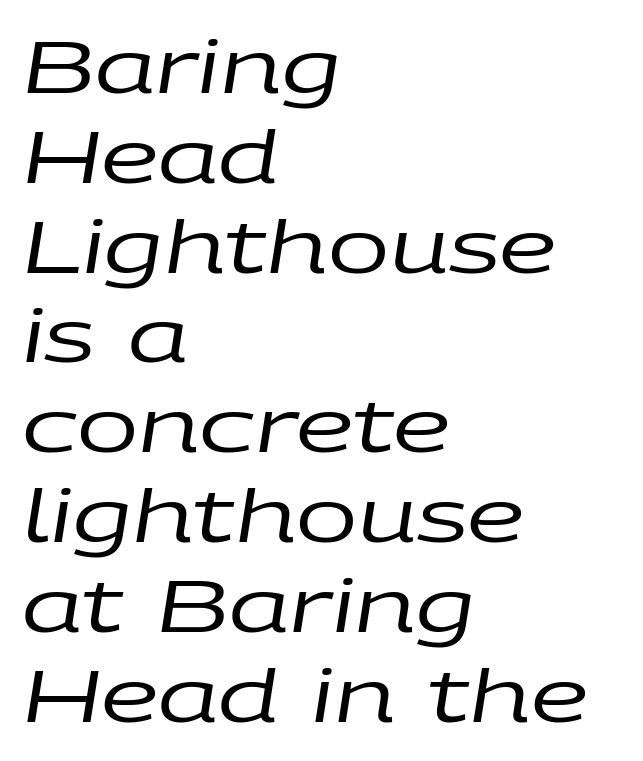
Is the stroke heavy? The answer is a plain regular-or-lighter. These lines are rendered in a variable-pitch font. Look at the tracking — it's just the regular setting, nothing added. Every character sits at an angle, as italics do. The baseline area is clear. Reading down the block, your eye returns to a fixed left position each line.
